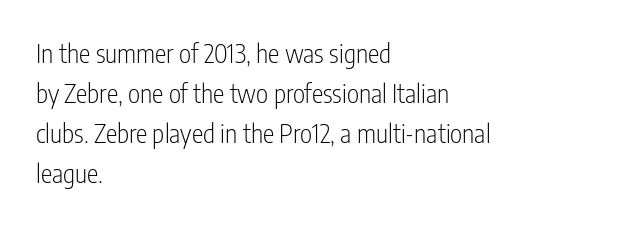
{"italic": "no", "bold": "no", "underline": "no", "align": "left", "line_spacing": "normal", "line_spacing_ratio": 1.54, "letter_spacing": "normal", "letter_spacing_em": 0.0, "glyph_px": 26}
